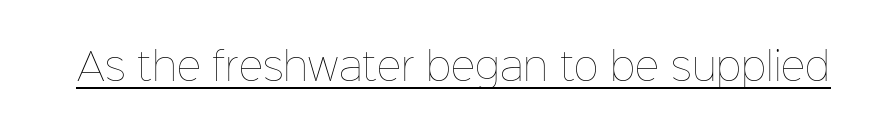
These characters rest on top of a visible drawn line. Do the characters align in a grid? No, the font is proportional. A typesetter would mark this as roman, not italic. Think standard paragraph weight, or any step lighter than that. The face used here is rendered with its standard letterfit.
